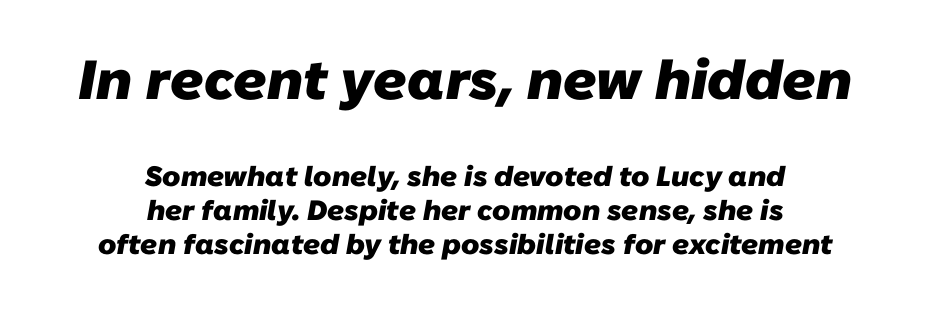
The image shows 55 px heavy sans-serif type; set centered, line spacing 1.22x, normal letter spacing, not underlined; the first (top) block is 1.96x larger; low stroke contrast and a medium x-height.
